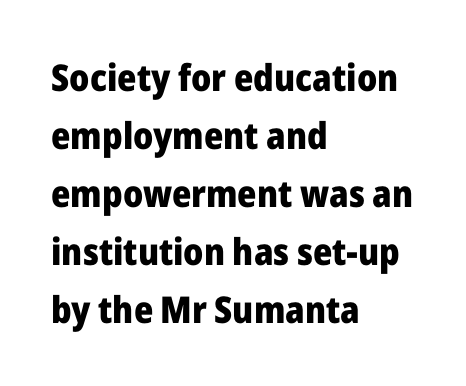
{"serif": "no", "italic": "no", "bold": "yes", "weight": "heavy", "width": "normal", "stroke_contrast": "low", "x_height": "medium", "monospaced": "no", "underline": "no", "align": "left", "line_spacing": "normal", "line_spacing_ratio": 1.57, "letter_spacing": "normal", "letter_spacing_em": 0.0, "glyph_px": 37}
